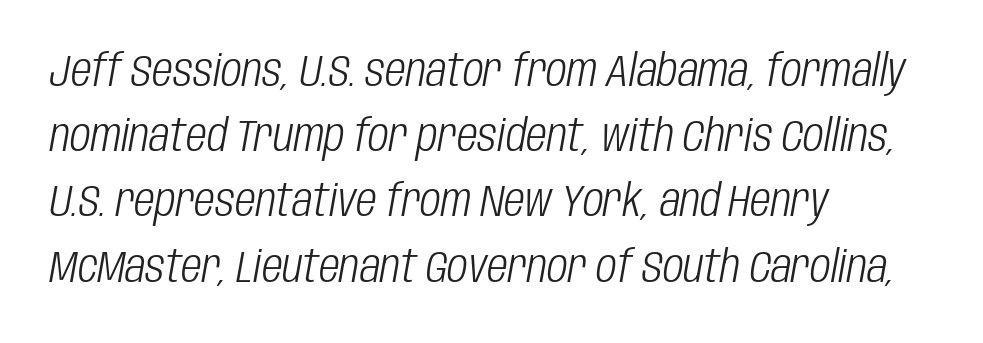
{"italic": "yes", "lean": "right", "slant_degrees": 10, "bold": "no", "weight": "light", "width": "condensed", "stroke_contrast": "low", "x_height": "large", "monospaced": "no", "underline": "no", "align": "left", "line_spacing": "normal", "line_spacing_ratio": 1.45, "letter_spacing": "normal", "letter_spacing_em": 0.0, "glyph_px": 45}
